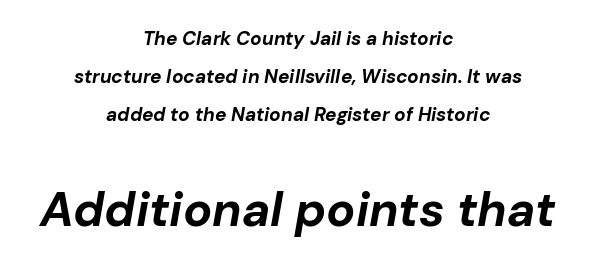
Which of the two is more prominent by size? The second, at the bottom. Would a proofreader flag this as italicized? Yes. Each line is balanced around a shared central axis. The face used here is proportionally spaced, like ordinary book or web type.
